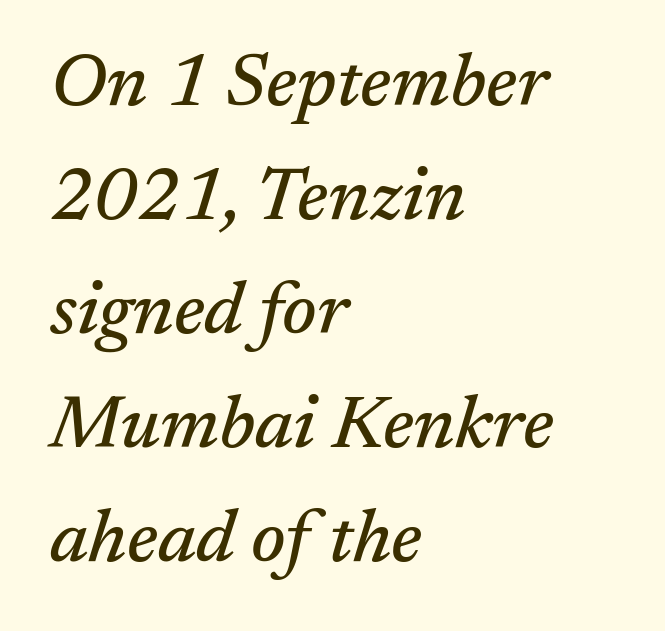
Spacing verdict: proportional, widths tailored to each character. Designer's note — italics engaged. Decoration check: the copy has no underline. Casual observation: everything's shoved over to the left. Compared with typical body copy, the letter spacing here is the same.
